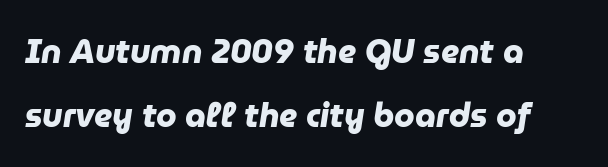
The image shows 33 px heavy sans-serif type; set left-aligned, loose line spacing (1.93x), normal letter spacing, not underlined; low stroke contrast and a medium x-height.
